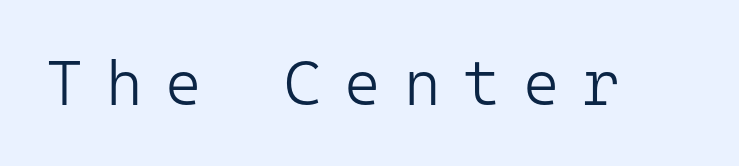
Q: Is the text bold? A: No.
Q: Is the text italic (slanted)? A: No, it is upright.
Q: Is the typeface a serif or a sans-serif typeface? A: Sans-serif.
Q: Is the text underlined? A: No.
Q: Is the spacing between letters normal or unusually wide? A: Unusually wide.
Q: Width (condensed, normal, or wide)? A: Normal.
Q: Stroke contrast? A: Low.
Q: x-height? A: Medium.
Q: Monospaced? A: Yes.
